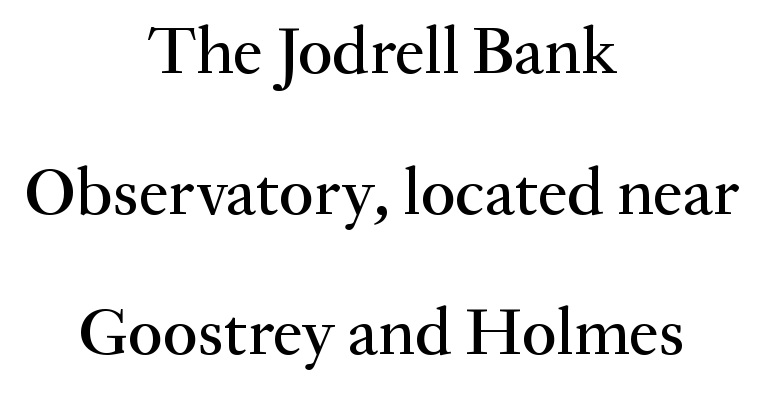
{"serif": "yes", "italic": "no", "width": "normal", "stroke_contrast": "medium", "x_height": "small", "monospaced": "no", "underline": "no", "align": "center", "line_spacing": "loose", "line_spacing_ratio": 2.1, "letter_spacing": "normal", "letter_spacing_em": 0.0, "glyph_px": 67}
